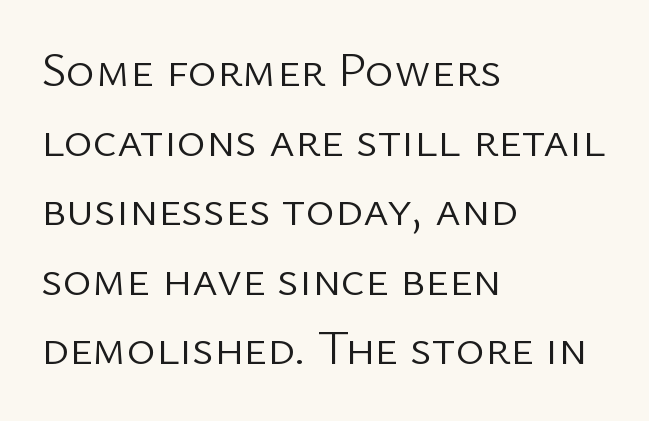
{"serif": "no", "italic": "no", "bold": "no", "weight": "light", "width": "normal", "stroke_contrast": "low", "x_height": "medium", "monospaced": "no", "underline": "no", "align": "left", "line_spacing": "normal", "line_spacing_ratio": 1.42, "letter_spacing": "normal", "letter_spacing_em": 0.0, "glyph_px": 49}
